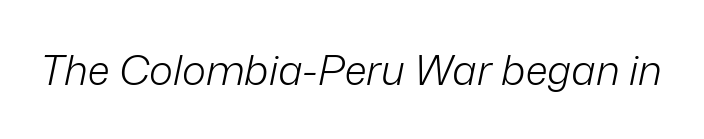
Q: Is the text bold? A: No.
Q: Is the text italic (slanted)? A: Yes, it leans right by about 12 degrees.
Q: Is the text underlined? A: No.
Q: Is the spacing between letters normal or unusually wide? A: Normal.
Q: Width (condensed, normal, or wide)? A: Normal.
Q: Stroke contrast? A: Low.
Q: x-height? A: Medium.
Q: Monospaced? A: No.
